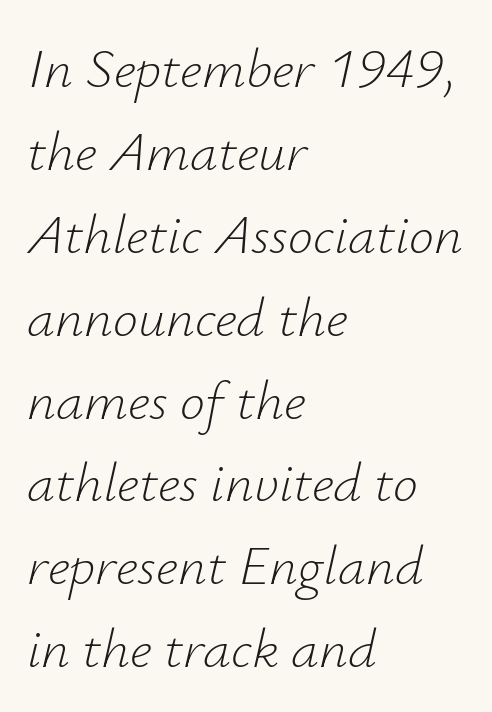
The image shows 56 px light type, italic (leaning right); set left-aligned, normal line spacing (1.48x), normal letter spacing, not underlined; low stroke contrast and a small x-height.
